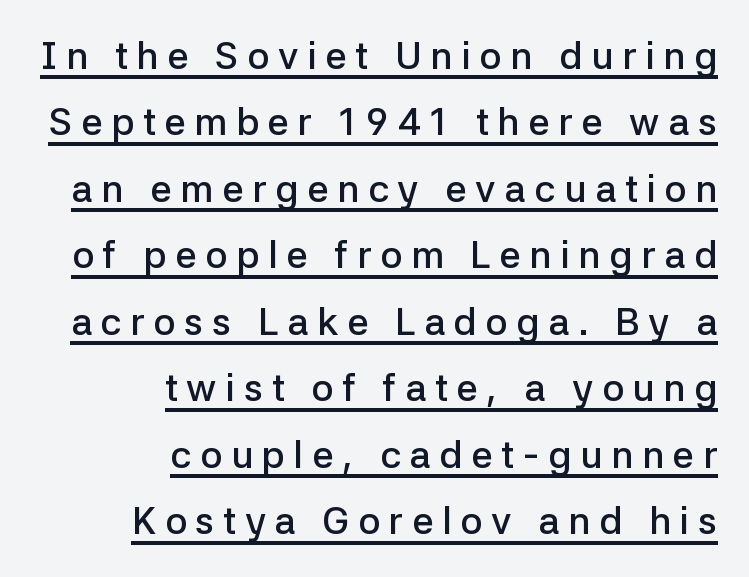
Caption: expanded tracking, letters set apart. The lettering is marked with a stroke running underneath it. One-word summary of the alignment: right. Character widths vary here, with narrow letters taking less room than wide ones. Characters remain perfectly vertical along every line.
